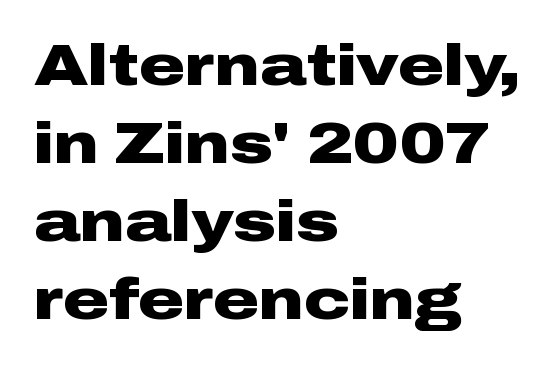
{"serif": "no", "italic": "no", "bold": "yes", "weight": "heavy", "width": "wide", "stroke_contrast": "low", "x_height": "medium", "monospaced": "no", "underline": "no", "align": "left", "line_spacing": "normal", "line_spacing_ratio": 1.37, "letter_spacing": "normal", "letter_spacing_em": 0.0, "glyph_px": 57}
